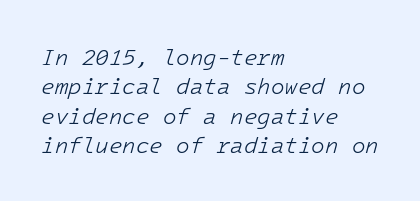
{"italic": "yes", "lean": "right", "slant_degrees": 16, "bold": "no", "underline": "no", "align": "left", "line_spacing": "normal", "line_spacing_ratio": 1.33, "letter_spacing": "normal", "letter_spacing_em": 0.0, "glyph_px": 22}
